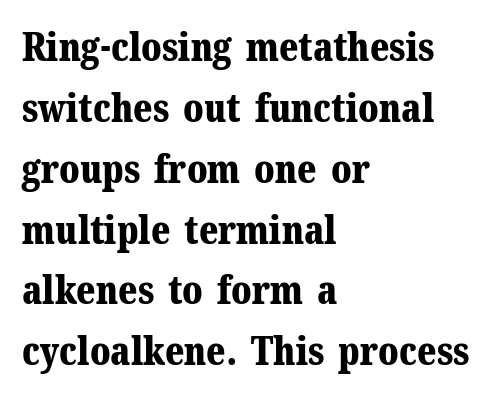
The space directly below the letters is spotless. Normally led — the rows are evenly, conventionally spaced. Proportional: the letters do not fall into vertical columns. This rendering employs a face with finishing strokes, i.e., a serif.
